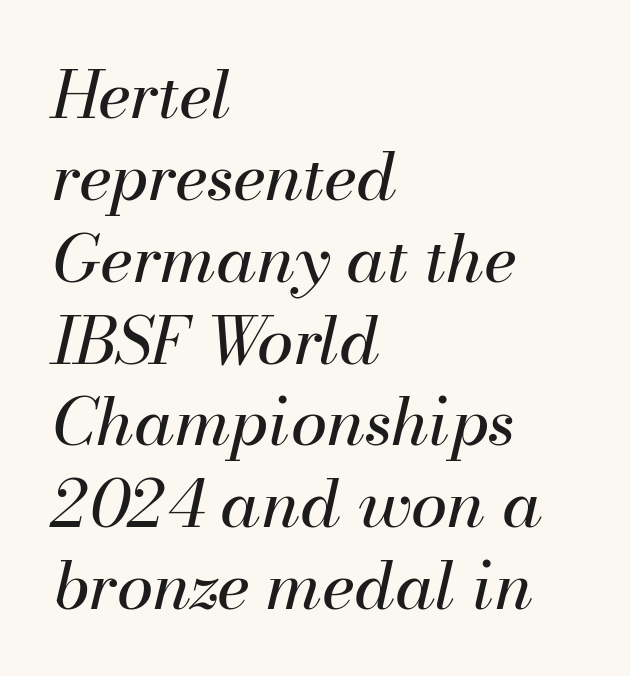
Q: Is the text bold? A: No.
Q: Is the text italic (slanted)? A: Yes, it leans right by about 13 degrees.
Q: Is the text underlined? A: No.
Q: How is the paragraph aligned? A: Left-aligned.
Q: Is the spacing between letters normal or unusually wide? A: Normal.
Q: Width (condensed, normal, or wide)? A: Normal.
Q: Stroke contrast? A: Medium.
Q: x-height? A: Small.
Q: Monospaced? A: No.
